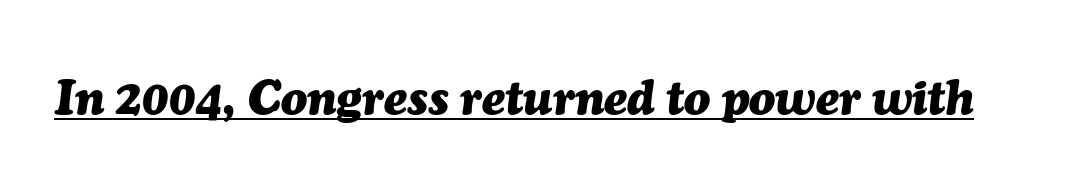
Q: Is the text bold? A: Yes.
Q: Is the text italic (slanted)? A: Yes, it leans right by about 7 degrees.
Q: Is the text underlined? A: Yes.
Q: Is the spacing between letters normal or unusually wide? A: Normal.
Q: Width (condensed, normal, or wide)? A: Normal.
Q: Stroke contrast? A: Medium.
Q: x-height? A: Medium.
Q: Monospaced? A: No.
